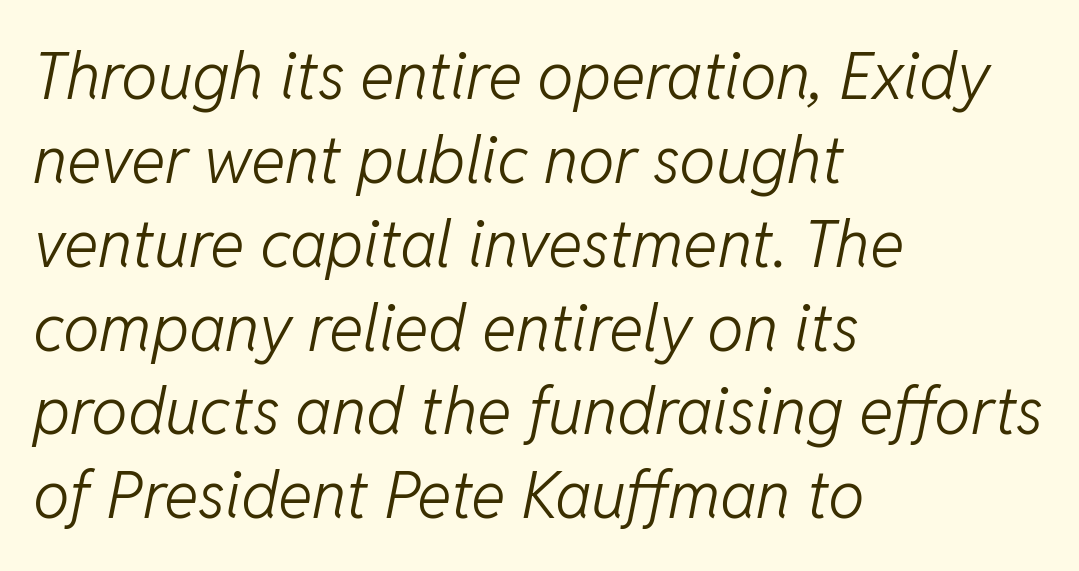
Casual observation: everything's shoved over to the left. The letterforms sit at book weight or below. These lines keep a tight, regular rhythm from letter to letter. Plain, unruled lines of type. The rendering applies a slant to the glyphs. A typesetter would call this proportional, since set widths differ per character.
